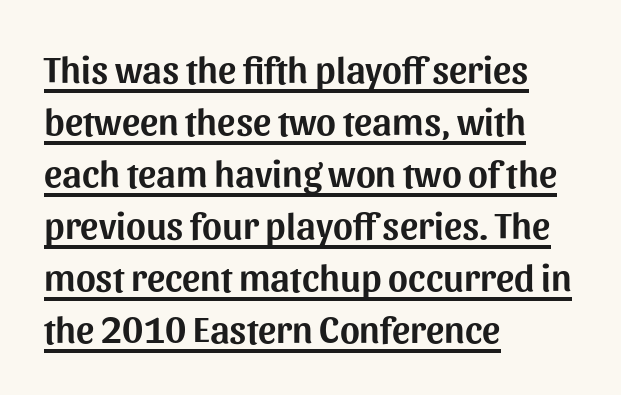
Q: Is the text italic (slanted)? A: No, it is upright.
Q: Is the typeface a serif or a sans-serif typeface? A: Sans-serif.
Q: Is the text underlined? A: Yes.
Q: How is the paragraph aligned? A: Left-aligned.
Q: Is the spacing between letters normal or unusually wide? A: Normal.
Q: Is the spacing between lines tight, normal or loose? A: Normal.
Q: Width (condensed, normal, or wide)? A: Normal.
Q: Stroke contrast? A: Medium.
Q: x-height? A: Medium.
Q: Monospaced? A: No.
